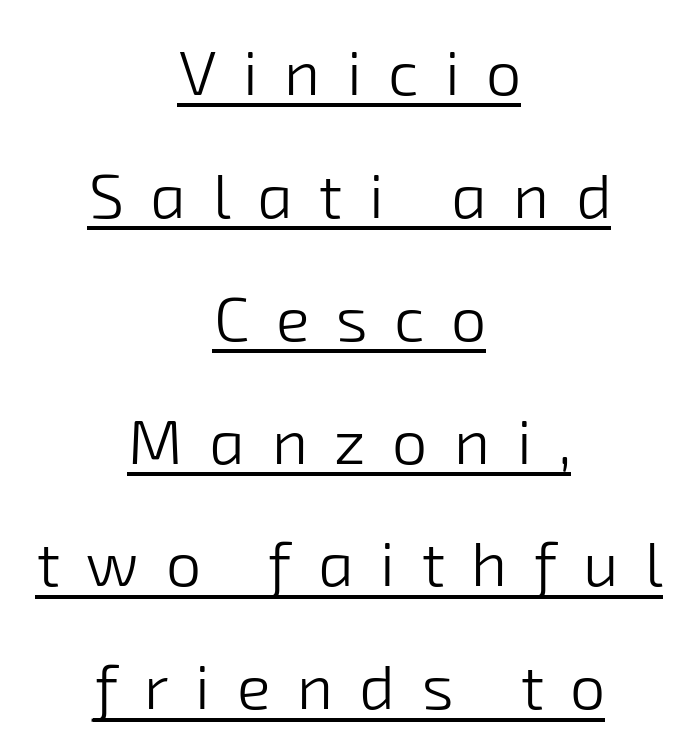
The image shows 63 px light sans-serif type; set centered, loose line spacing (1.95x), unusually wide letter spacing (+0.42 em), underlined; low stroke contrast and a medium x-height.
